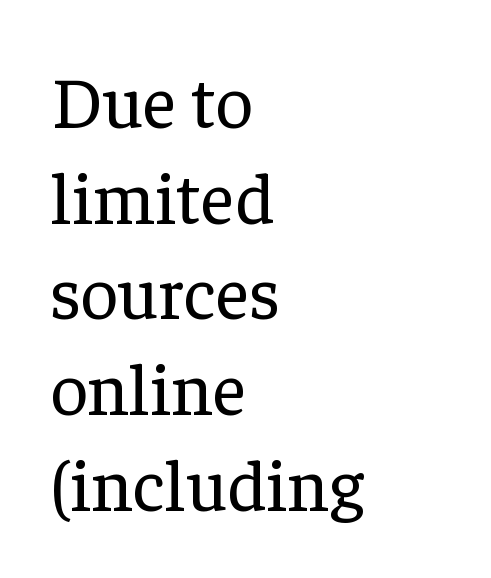
{"serif": "yes", "italic": "no", "bold": "no", "weight": "regular", "width": "normal", "stroke_contrast": "low", "x_height": "medium", "monospaced": "no", "underline": "no", "align": "left", "line_spacing": "normal", "line_spacing_ratio": 1.31, "letter_spacing": "normal", "letter_spacing_em": 0.0, "glyph_px": 73}
